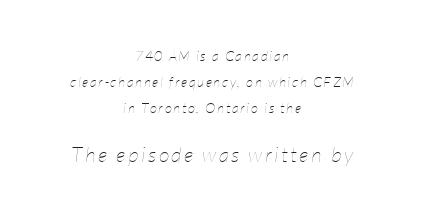
Heft: none added — not bold. Emphasis-style slanted type is in use. The later block is typeset at a bigger size than the earlier block. Caption: multi-line text, centered on the measure.
